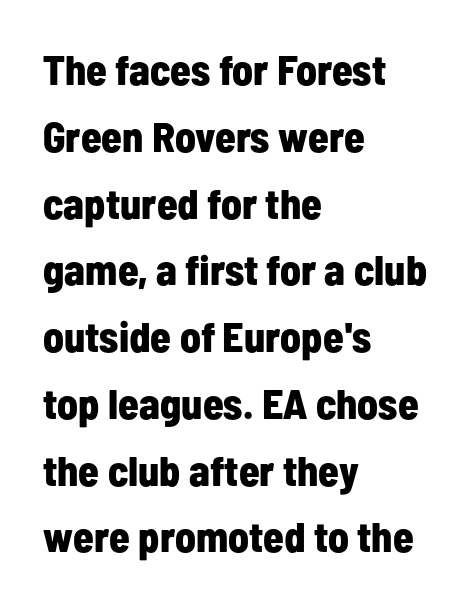
The image shows 42 px bold, condensed sans-serif type, upright; set left-aligned, normal line spacing (1.59x), normal letter spacing, not underlined; low stroke contrast and a medium x-height.
